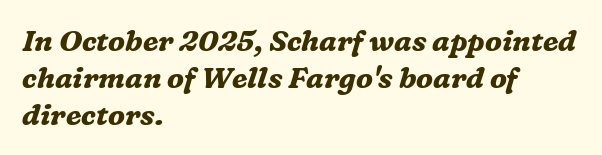
The space beneath each line is pristine and unruled. Looking at the ascenders, they clearly lean. Words appear dense and cohesive because spacing is normal. Note the varied advance widths — an 'i' is clearly narrower than an 'm'. Serif or sans? Serif — the stroke terminals have little feet.
